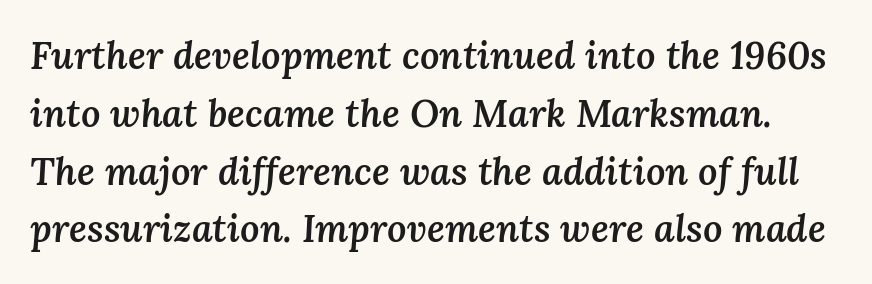
Glance below the letters and you will spot only blank space. The face used here is proportionally spaced, like ordinary book or web type. Notice how descenders clear the ascenders below comfortably — that's standard leading. Does extra space separate the letters? No, they use regular spacing.
